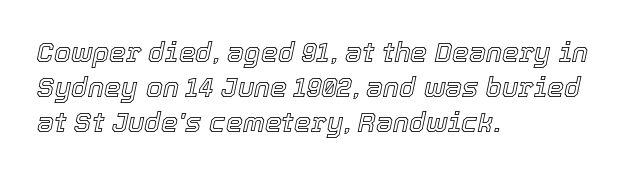
The image shows 27 px text type, italic (leaning right); set left-aligned, normal line spacing (1.3x), normal letter spacing, not underlined.
